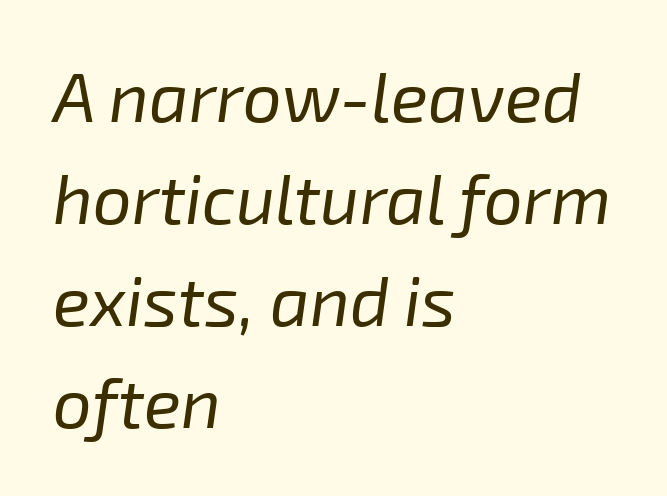
Q: Is the text bold? A: No.
Q: Is the text italic (slanted)? A: Yes, it leans right by about 8 degrees.
Q: Is the text underlined? A: No.
Q: How is the paragraph aligned? A: Left-aligned.
Q: Is the spacing between letters normal or unusually wide? A: Normal.
Q: Is the spacing between lines tight, normal or loose? A: Normal.
Q: Width (condensed, normal, or wide)? A: Normal.
Q: Stroke contrast? A: Low.
Q: x-height? A: Medium.
Q: Monospaced? A: No.
